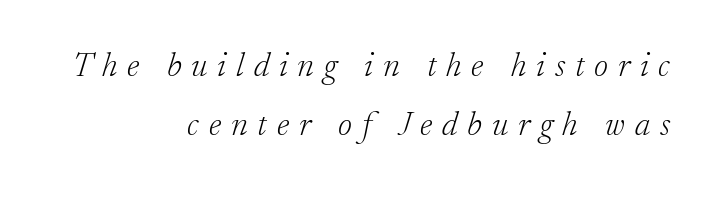
Is this a fixed-width face? No — the glyphs have proportional, varying widths. Honestly, there is no underline to notice here at all. The gaps between neighbouring characters are conspicuously large. Does the type have serifs? Yes, each stem ends in a small foot. Think standard paragraph weight, or any step lighter than that. When letters slant like this, we call the style italic.
